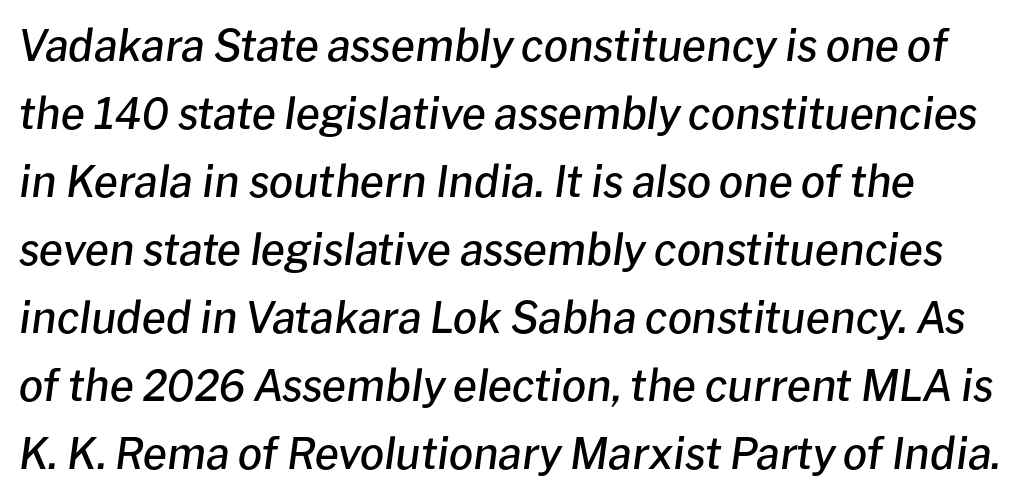
{"italic": "yes", "lean": "right", "slant_degrees": 8, "bold": "semi", "weight": "semibold", "width": "normal", "stroke_contrast": "low", "x_height": "medium", "monospaced": "no", "underline": "no", "line_spacing": "normal", "line_spacing_ratio": 1.58, "letter_spacing": "normal", "letter_spacing_em": 0.0, "glyph_px": 43}
